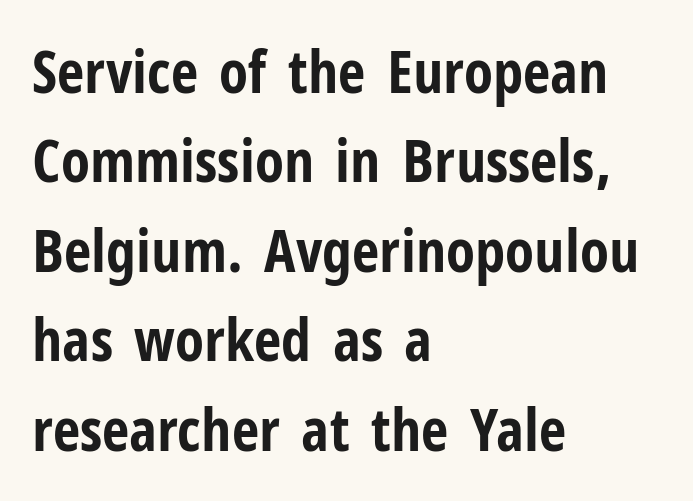
The text was rendered using a sans face with plain stroke endings. This sample uses an upright cut, with every glyph sitting square on the baseline. Words appear dense and cohesive because spacing is normal. These lines stack with their left ends in a neat column.
